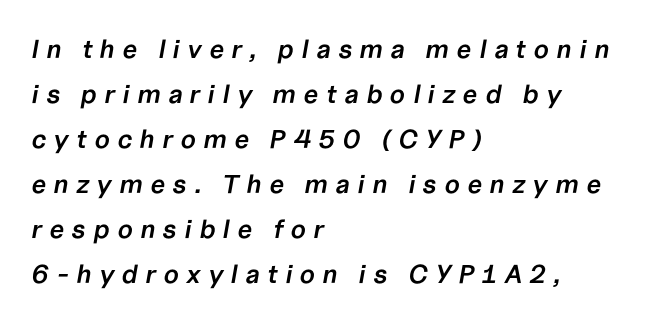
The image shows 26 px text type, italic (leaning right); set left-aligned, line spacing 1.73x, unusually wide letter spacing (+0.29 em), not underlined.
